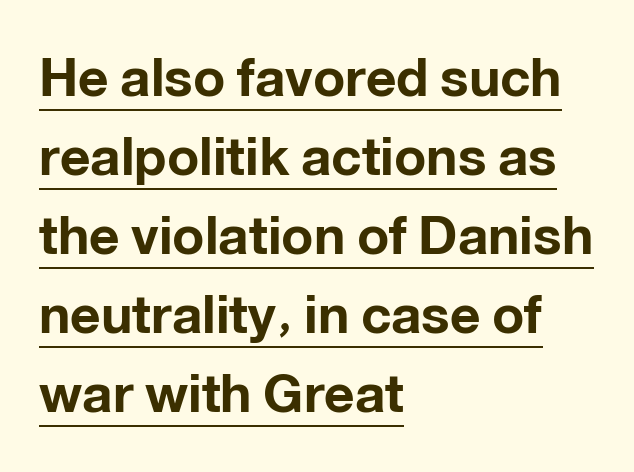
{"serif": "no", "italic": "no", "bold": "yes", "weight": "bold", "width": "normal", "stroke_contrast": "low", "x_height": "medium", "monospaced": "no", "underline": "yes", "align": "left", "line_spacing": "normal", "line_spacing_ratio": 1.49, "letter_spacing": "normal", "letter_spacing_em": 0.0, "glyph_px": 53}
